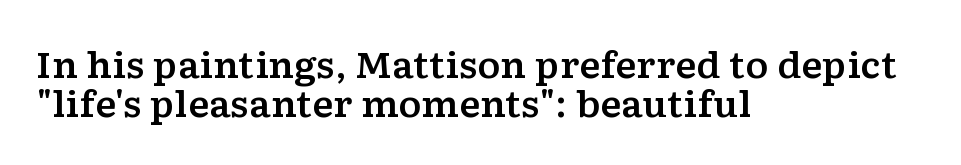
{"serif": "yes", "italic": "no", "width": "wide", "stroke_contrast": "low", "x_height": "medium", "monospaced": "no", "underline": "no", "align": "left", "line_spacing": "tight", "line_spacing_ratio": 1.12, "letter_spacing": "normal", "letter_spacing_em": 0.0, "glyph_px": 35}
